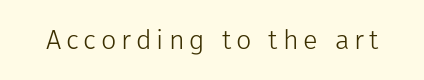
The space directly below the letters is spotless. The letters look calm and open, with moderate or lighter stems. Notice how the stems are strictly vertical — no italics here.
